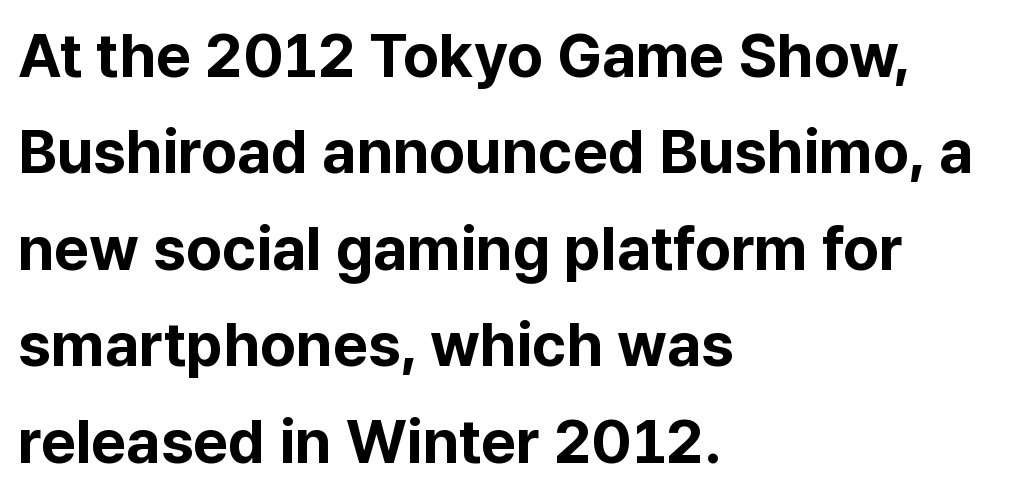
The letters stand upright; this is a roman face. Do the characters align in a grid? No, the font is proportional. Each row of text sits above clean, open space. A typesetter would call this leading conventional body-copy spacing. The typesetter chose a ragged-right arrangement here.
